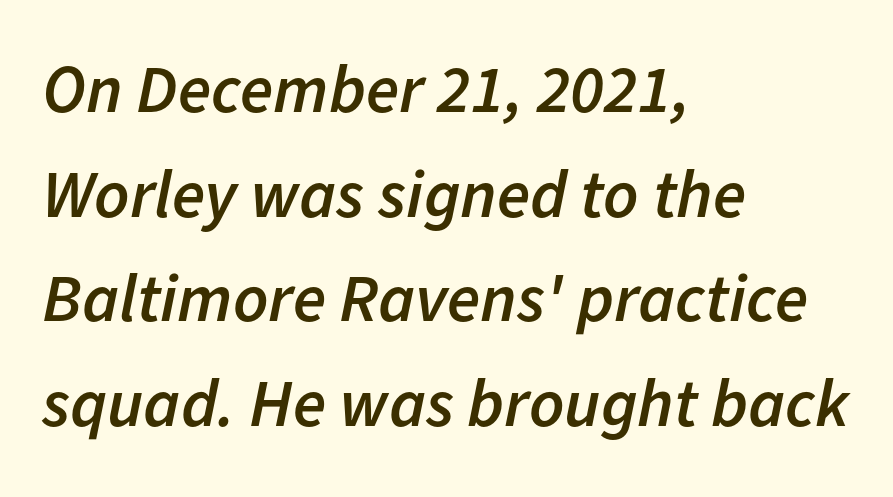
The image shows 68 px semibold type, italic (leaning right); set left-aligned, normal line spacing (1.54x), normal letter spacing, not underlined; low stroke contrast and a medium x-height.
